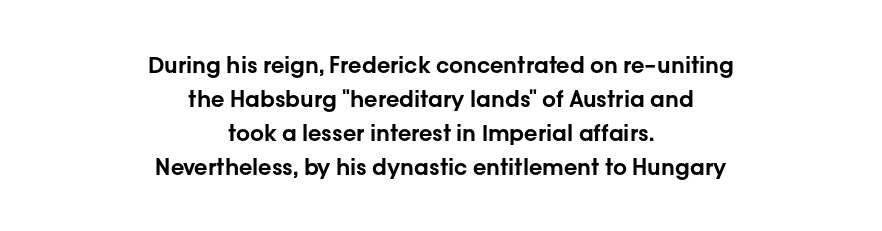
Plain, unruled lines of type. Leading matches the norm, producing a regular column. Unlike italic type, these characters show no tilt at all. The letters sit at their default tracking, neither squeezed nor spread.
